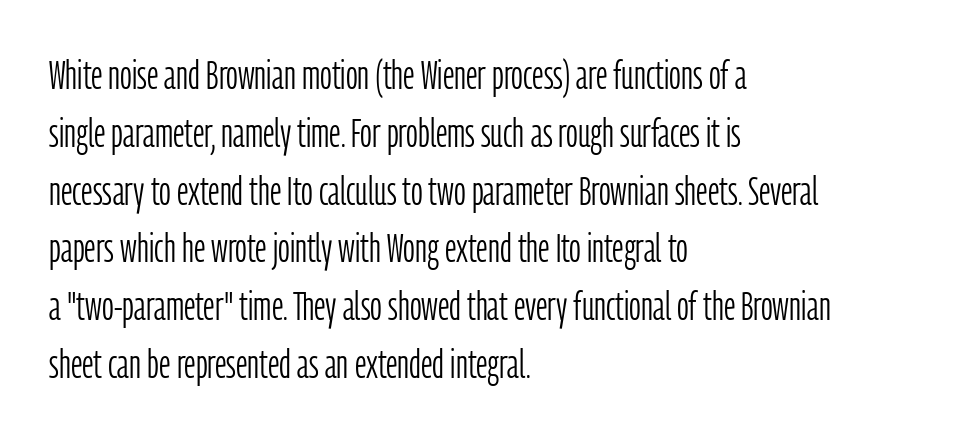
Q: Is the text bold? A: No.
Q: Is the text italic (slanted)? A: No, it is upright.
Q: Is the typeface a serif or a sans-serif typeface? A: Sans-serif.
Q: Is the text underlined? A: No.
Q: How is the paragraph aligned? A: Left-aligned.
Q: Is the spacing between letters normal or unusually wide? A: Normal.
Q: Is the spacing between lines tight, normal or loose? A: Normal.
Q: Width (condensed, normal, or wide)? A: Condensed.
Q: Stroke contrast? A: Low.
Q: x-height? A: Medium.
Q: Monospaced? A: No.
